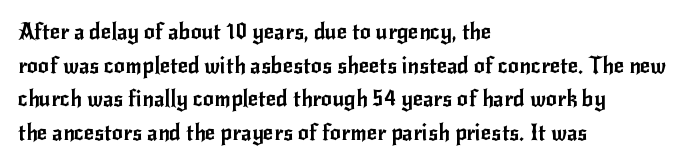
Q: Is the text italic (slanted)? A: No, it is upright.
Q: Is the text underlined? A: No.
Q: How is the paragraph aligned? A: Left-aligned.
Q: Is the spacing between letters normal or unusually wide? A: Normal.
Q: Is the spacing between lines tight, normal or loose? A: Normal.
